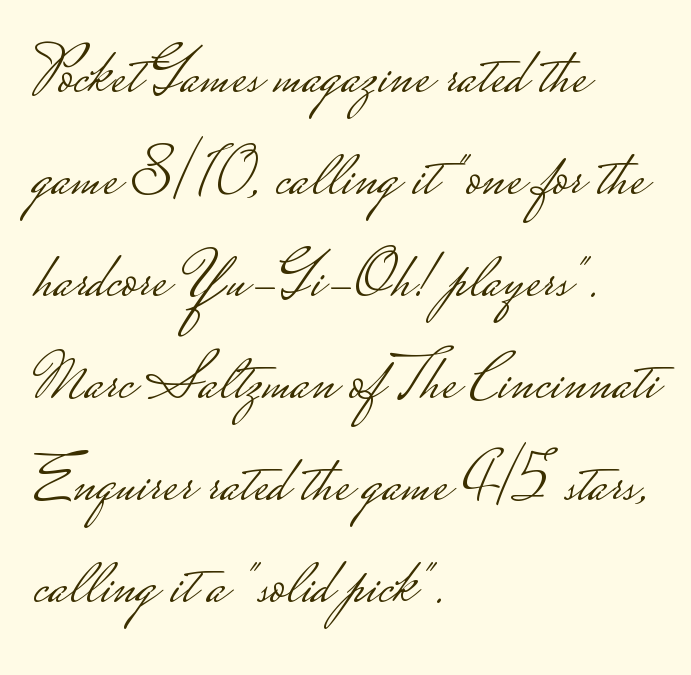
Q: Is the text bold? A: No.
Q: Is the text italic (slanted)? A: Yes.
Q: Is the typeface a serif or a sans-serif typeface? A: Sans-serif.
Q: Is the text underlined? A: No.
Q: How is the paragraph aligned? A: Left-aligned.
Q: Is the spacing between letters normal or unusually wide? A: Normal.
Q: Is the spacing between lines tight, normal or loose? A: Normal.
Q: Width (condensed, normal, or wide)? A: Wide.
Q: Stroke contrast? A: Low.
Q: Monospaced? A: No.
